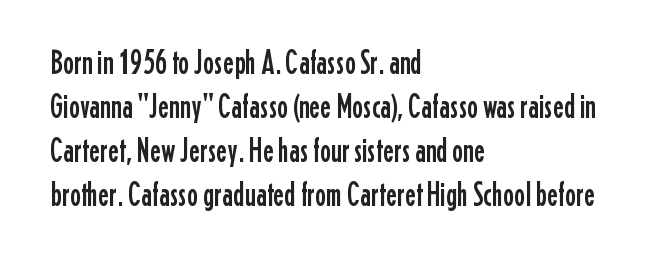
The block of text has a typical density, with ordinary space between rows. The lines in this sample share a left origin and differ only in where they stop. The words here are not underlined. The font family rendered here belongs to the sans-serif group.
